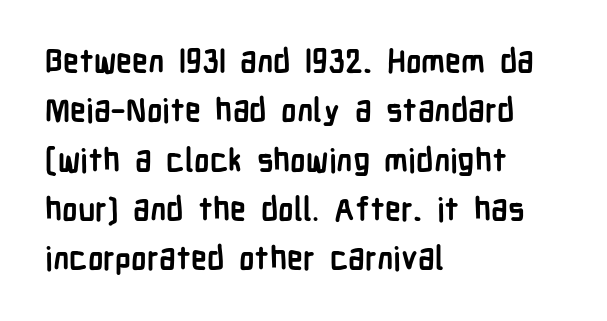
The image shows 32 px semibold, condensed sans-serif type, upright; set left-aligned, normal line spacing (1.54x), normal letter spacing, not underlined; low stroke contrast and a medium x-height.
